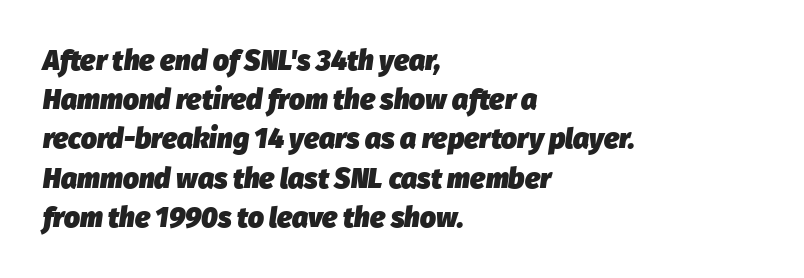
Each row of text sits above clean, open space. Horizontal alignment here is leftward, the default for most running prose. No extra tracking has been applied to these lines. Reading down the column, the eye jumps a familiar distance to each next line.
